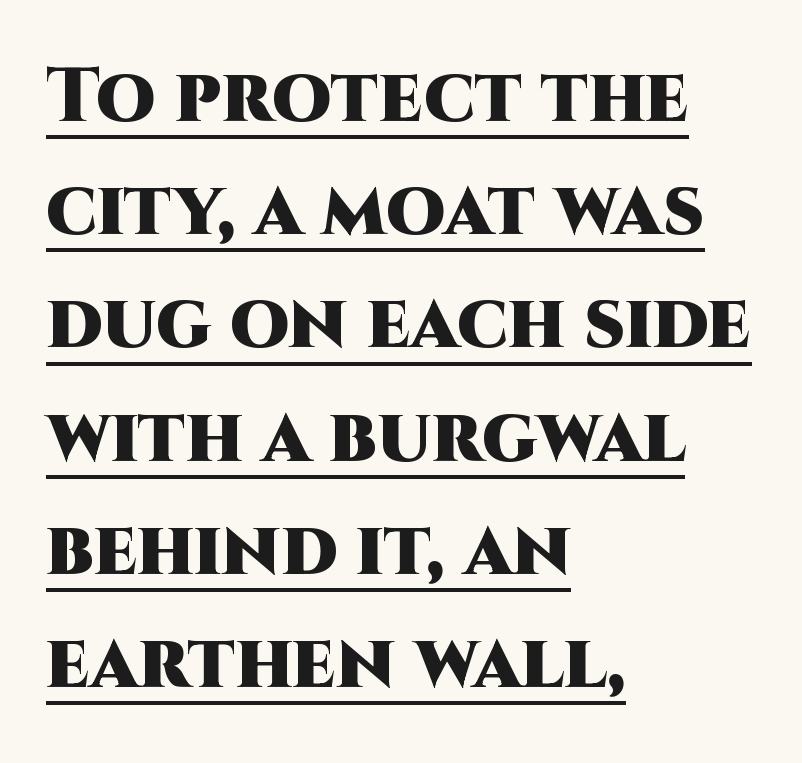
The image shows 76 px heavy sans-serif type, upright; set left-aligned, normal line spacing (1.49x), normal letter spacing, underlined; high stroke contrast and a large x-height.
